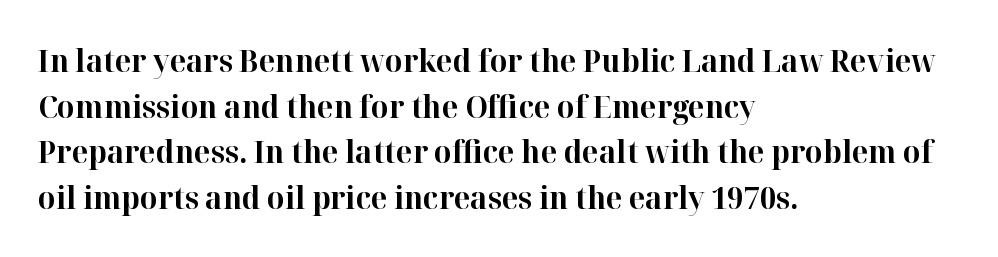
The image shows 31 px bold serif type, upright; set left-aligned, normal line spacing (1.47x), normal letter spacing, not underlined; high stroke contrast and a medium x-height.
